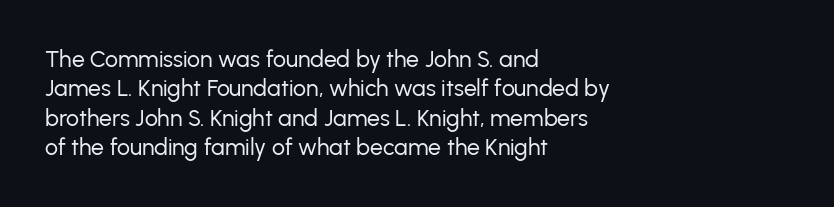
{"italic": "no", "bold": "no", "underline": "no", "align": "left", "line_spacing": "normal", "line_spacing_ratio": 1.28, "letter_spacing": "normal", "letter_spacing_em": 0.0, "glyph_px": 23}
